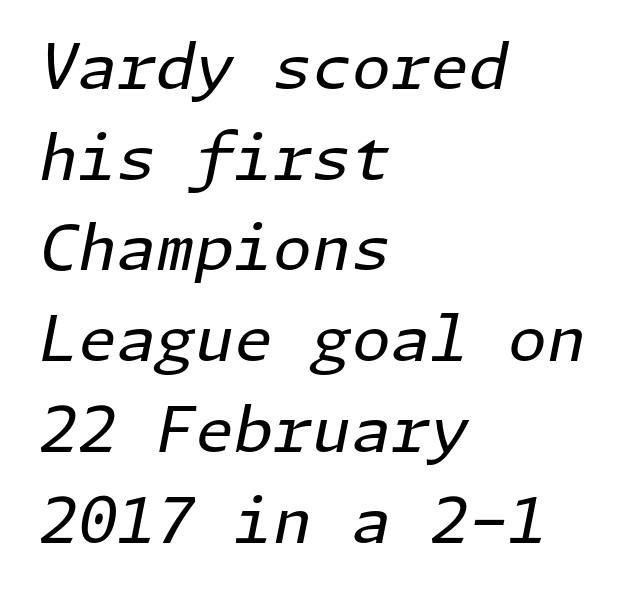
Successive baselines arrive at the customary interval. Is the type slanted? Yes — the strokes lean at a clear angle. Visually the block forms a straight wall on the left and a jagged coastline on the right. Default kerning and tracking; the words read as compact shapes. Quick note: underline off. The letters look calm and open, with moderate or lighter stems.
